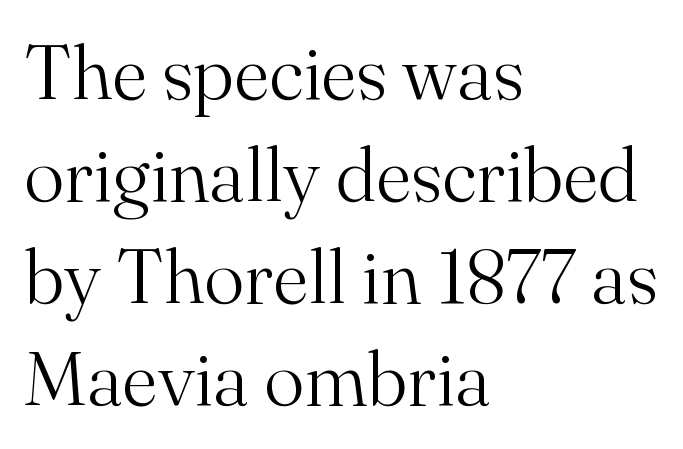
What stands out about the letter spacing? Nothing — it is the standard amount. Check under the words: just untouched page. Unlike a clean sans, this face finishes its strokes with serifs. The rendering uses natural spacing where letterforms have individual widths. A quiet, ordinary-to-light weight characterises the typeface.
